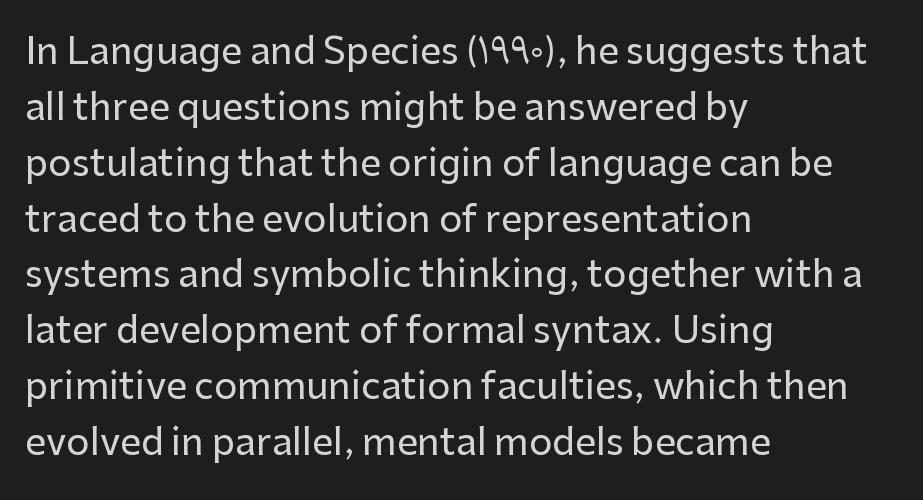
The image shows 37 px sans-serif type, upright; set left-aligned, normal line spacing (1.51x), normal letter spacing, not underlined; low stroke contrast and a medium x-height.
